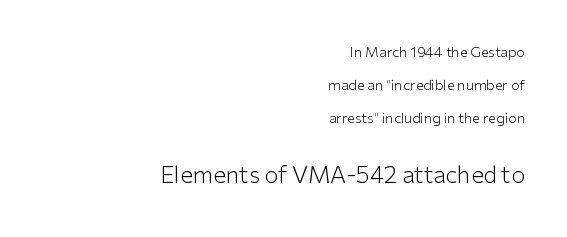
The image shows 23 px text type, upright; set right-aligned, loose line spacing (2.35x), normal letter spacing, not underlined; the second (bottom) block is 1.64x larger.
